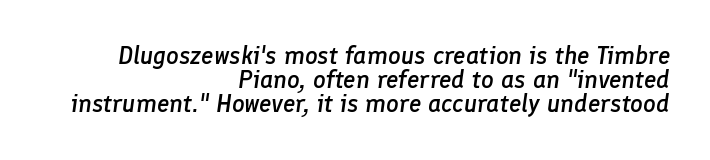
Q: Is the text bold? A: Semi-bold.
Q: Is the text italic (slanted)? A: Yes, it leans right by about 8 degrees.
Q: Is the text underlined? A: No.
Q: How is the paragraph aligned? A: Right-aligned.
Q: Is the spacing between letters normal or unusually wide? A: Normal.
Q: Is the spacing between lines tight, normal or loose? A: Tight.
